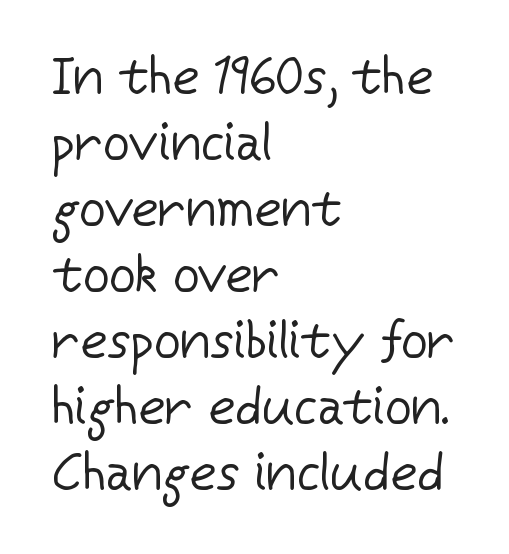
Regarding leading, the lines here are spaced in the standard way. The face used here is proportionally spaced, like ordinary book or web type. Does the lettering tilt? It doesn't — this is upright. Note: no serifs on the glyphs.
